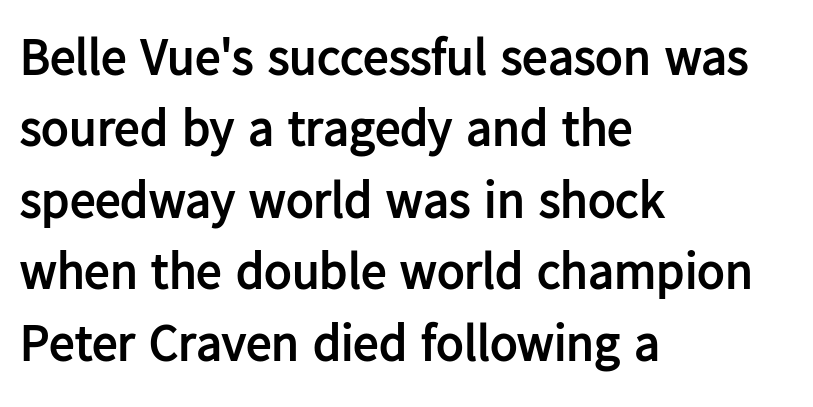
Q: Is the text bold? A: Yes.
Q: Is the text italic (slanted)? A: No, it is upright.
Q: Is the typeface a serif or a sans-serif typeface? A: Sans-serif.
Q: Is the text underlined? A: No.
Q: How is the paragraph aligned? A: Left-aligned.
Q: Is the spacing between letters normal or unusually wide? A: Normal.
Q: Is the spacing between lines tight, normal or loose? A: Normal.
Q: Width (condensed, normal, or wide)? A: Normal.
Q: Stroke contrast? A: Low.
Q: x-height? A: Medium.
Q: Monospaced? A: No.
